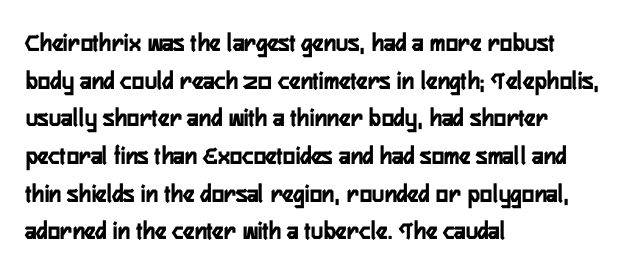
Which margin do the lines hug? The left one — the right edge is uneven. This sample uses plain, unmodified letter spacing. Glance below the letters and you will spot only blank space. Baseline-to-baseline distance is the conventional proportion of letter height.
